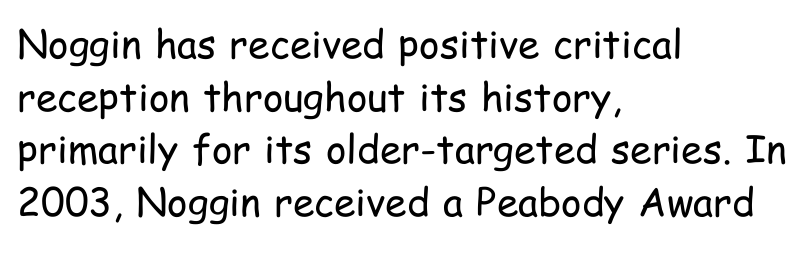
{"serif": "no", "italic": "no", "bold": "no", "weight": "regular", "width": "condensed", "stroke_contrast": "low", "x_height": "medium", "monospaced": "no", "underline": "no", "align": "left", "line_spacing": "normal", "line_spacing_ratio": 1.35, "letter_spacing": "normal", "letter_spacing_em": 0.0, "glyph_px": 39}
